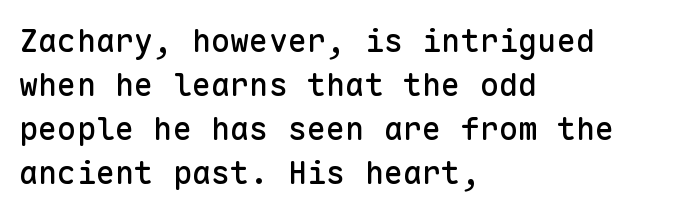
Tracking here is standard; glyphs follow each other at the usual distance. Reading down the column, the eye jumps a familiar distance to each next line. Italic: no, the glyphs are upright roman. You could count columns in this text — the font is strictly monospaced. Horizontal alignment here is leftward, the default for most running prose.
